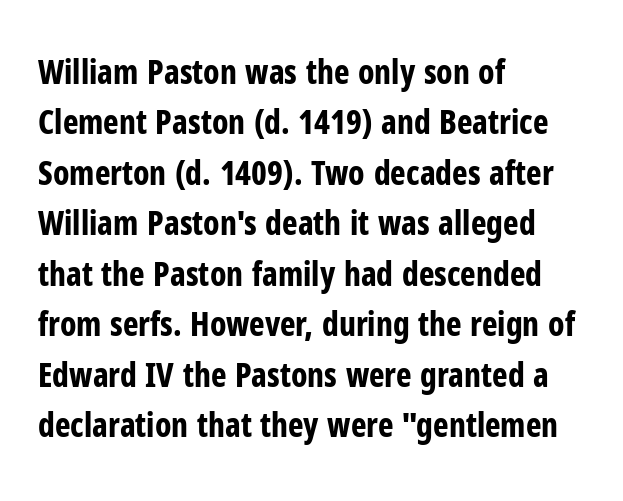
The image shows 33 px bold, condensed sans-serif type, upright; set left-aligned, normal line spacing (1.53x), normal letter spacing, not underlined; low stroke contrast and a medium x-height.
